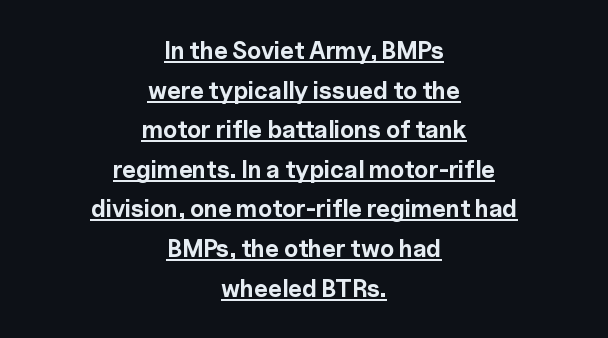
These lines carry a lot of weight — the face is fully bold. The lettering is marked with a stroke running underneath it. These lines keep a tight, regular rhythm from letter to letter. Every row of glyphs is offset so its center matches the block's center. Upright lettering throughout.
